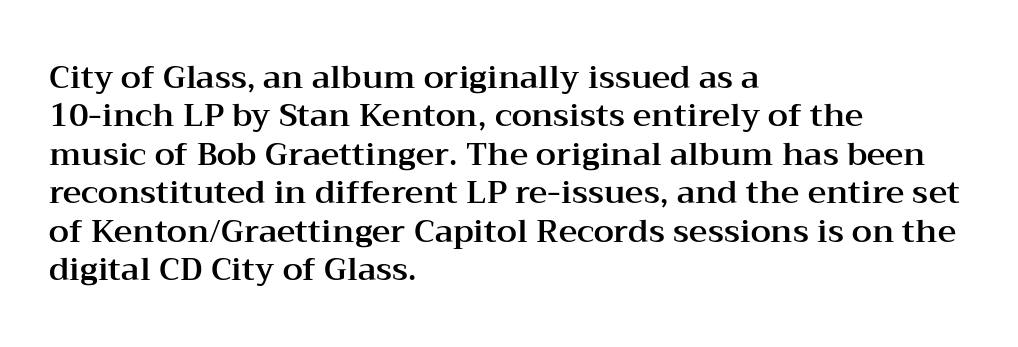
Q: Is the text italic (slanted)? A: No, it is upright.
Q: Is the typeface a serif or a sans-serif typeface? A: Serif.
Q: Is the text underlined? A: No.
Q: How is the paragraph aligned? A: Left-aligned.
Q: Is the spacing between letters normal or unusually wide? A: Normal.
Q: Width (condensed, normal, or wide)? A: Wide.
Q: Stroke contrast? A: Medium.
Q: x-height? A: Medium.
Q: Monospaced? A: No.
